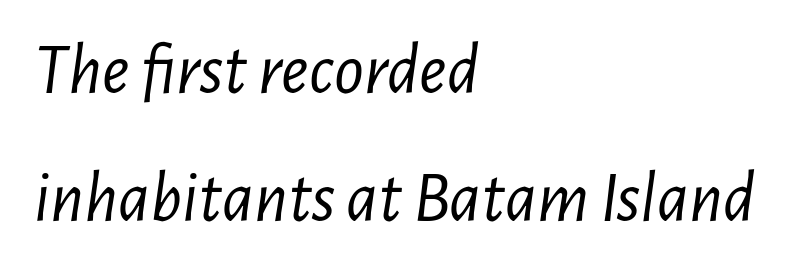
The image shows 73 px light, condensed type, italic (leaning right); set left-aligned, line spacing 1.76x, normal letter spacing, not underlined; low stroke contrast and a medium x-height.
